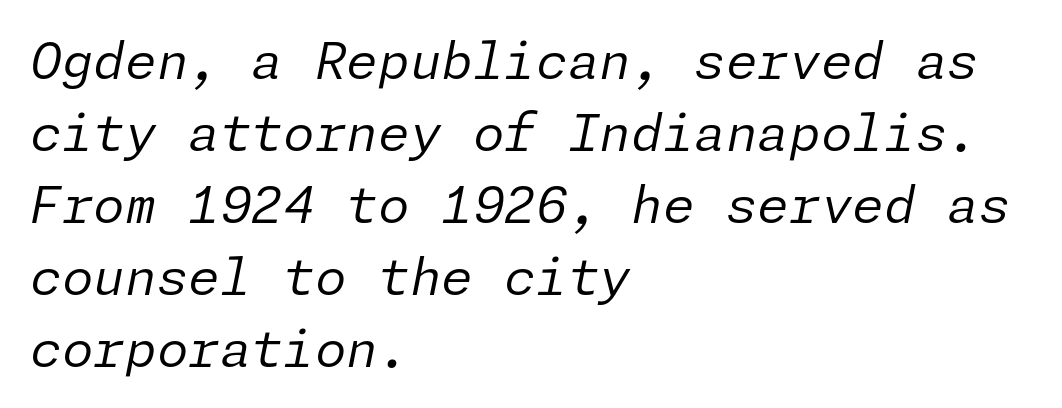
{"italic": "yes", "lean": "right", "slant_degrees": 11, "bold": "no", "weight": "regular", "width": "normal", "stroke_contrast": "low", "x_height": "medium", "underline": "no", "align": "left", "line_spacing": "normal", "line_spacing_ratio": 1.41, "letter_spacing": "normal", "letter_spacing_em": 0.0, "glyph_px": 51}
